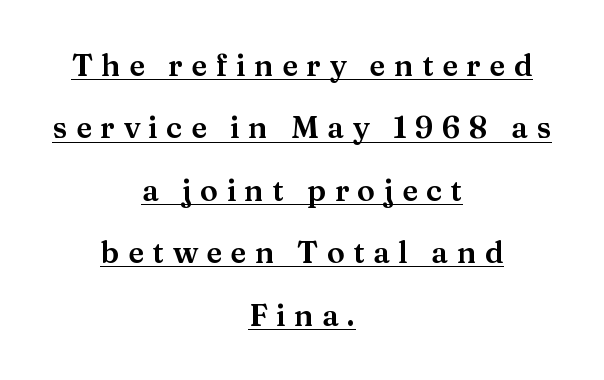
Quick note: not italic, upright. The glyphs in this specimen are seriffed. Vertical spacing — loose. The lines are quadded center.
